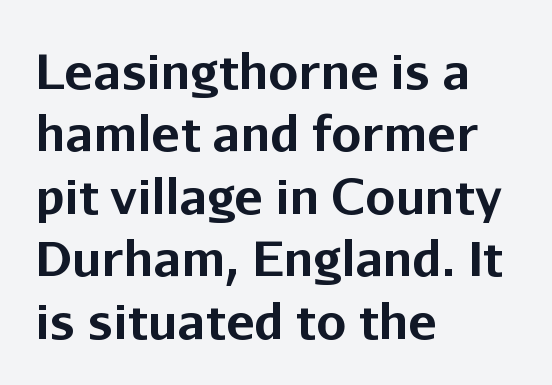
The image shows 48 px bold sans-serif type, upright; set left-aligned, normal line spacing (1.3x), normal letter spacing, not underlined; low stroke contrast and a medium x-height.
